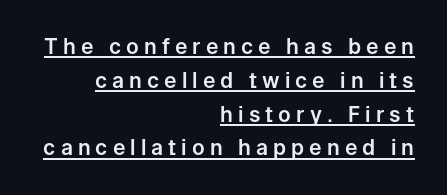
The image shows 21 px text type, upright; set right-aligned, normal line spacing (1.61x), unusually wide letter spacing (+0.24 em), underlined.
